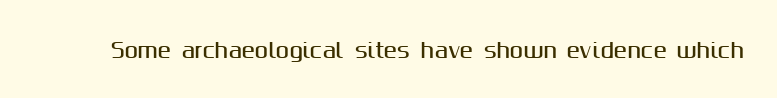
{"italic": "no", "underline": "no", "letter_spacing": "normal", "letter_spacing_em": 0.0, "glyph_px": 20}
